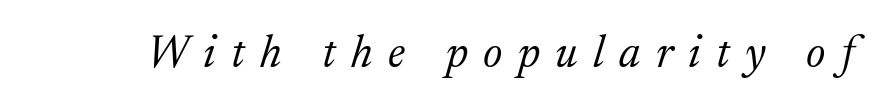
Observe the serifs anchoring each vertical stroke in this sample. The font's italic variant was chosen for this text. Weight: regular or lighter. This sample uses expanded letter spacing, leaving extra air between glyphs. The passage shown is typed in a proportional face where columns would drift. Plain, unruled lines of type.
